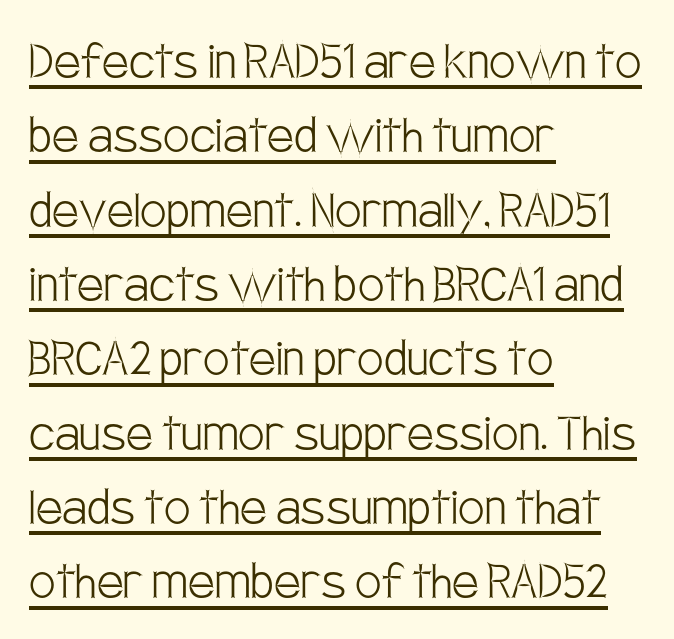
Normally led — the rows are evenly, conventionally spaced. The letters carry no serifs — their stems end cleanly without finishing strokes. The rendered words wear a rule along their underside. Is the stroke heavy? The answer is a plain regular-or-lighter.
